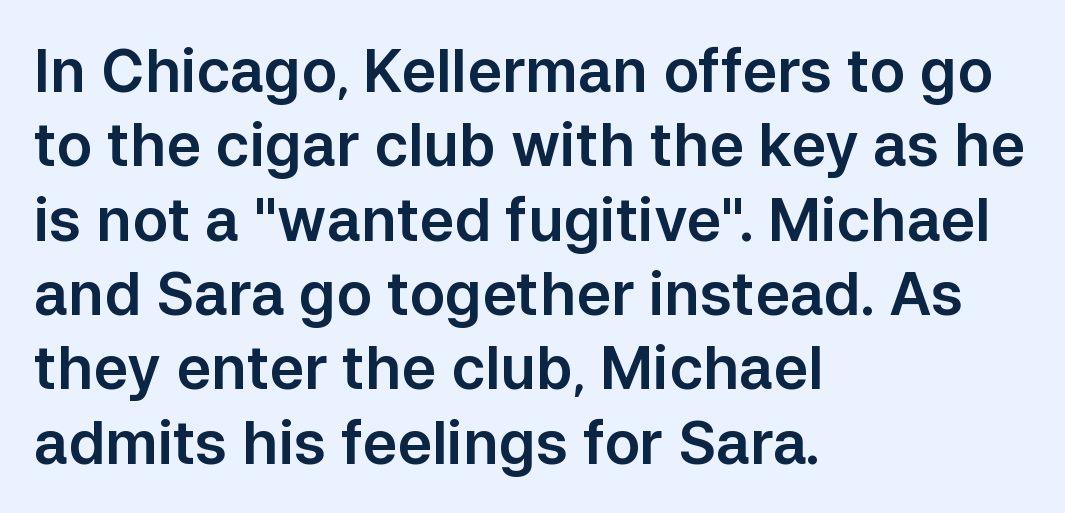
Q: Is the text italic (slanted)? A: No, it is upright.
Q: Is the typeface a serif or a sans-serif typeface? A: Sans-serif.
Q: Is the text underlined? A: No.
Q: How is the paragraph aligned? A: Left-aligned.
Q: Is the spacing between letters normal or unusually wide? A: Normal.
Q: Is the spacing between lines tight, normal or loose? A: Normal.
Q: Width (condensed, normal, or wide)? A: Normal.
Q: Stroke contrast? A: Low.
Q: x-height? A: Medium.
Q: Monospaced? A: No.
